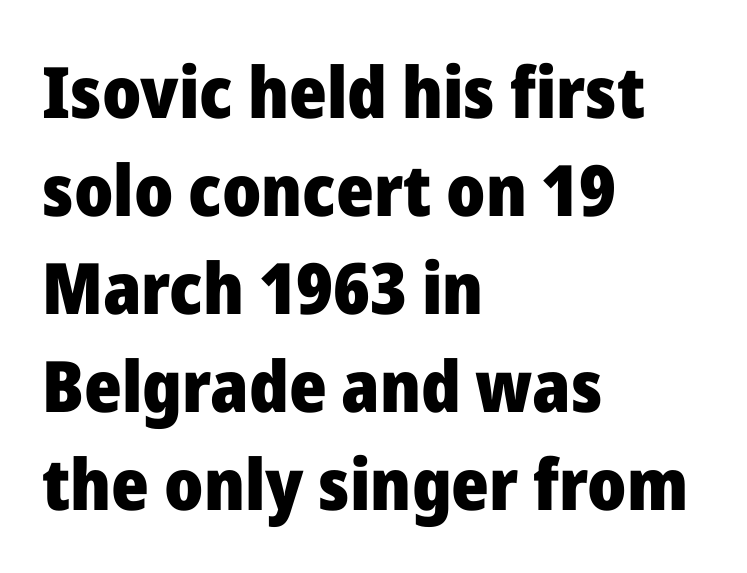
{"serif": "no", "italic": "no", "bold": "yes", "weight": "heavy", "width": "normal", "stroke_contrast": "low", "x_height": "medium", "monospaced": "no", "underline": "no", "align": "left", "line_spacing": "normal", "line_spacing_ratio": 1.38, "letter_spacing": "normal", "letter_spacing_em": 0.0, "glyph_px": 71}
